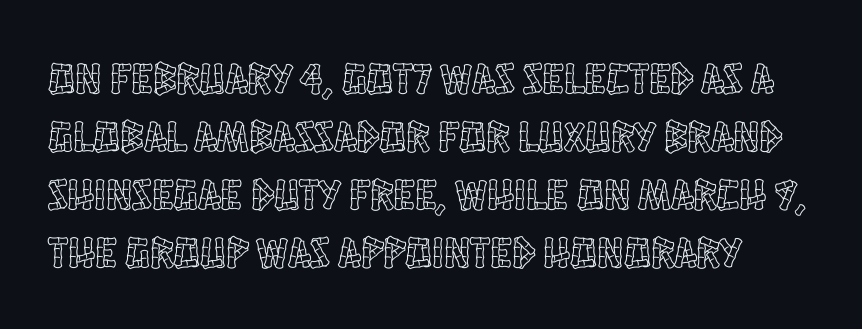
The image shows 44 px condensed type, upright; set normal line spacing (1.32x), normal letter spacing, not underlined; a large x-height.
